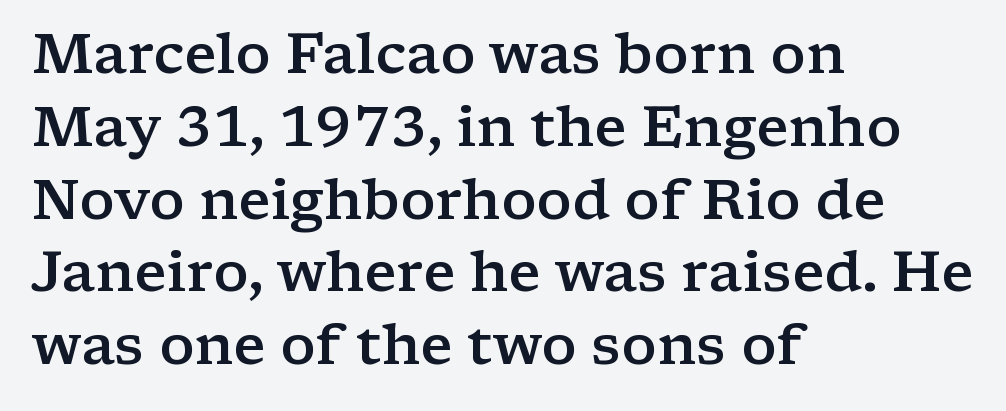
Q: Is the text bold? A: Semi-bold.
Q: Is the text italic (slanted)? A: No, it is upright.
Q: Is the typeface a serif or a sans-serif typeface? A: Serif.
Q: Is the text underlined? A: No.
Q: How is the paragraph aligned? A: Left-aligned.
Q: Is the spacing between letters normal or unusually wide? A: Normal.
Q: Is the spacing between lines tight, normal or loose? A: Normal.
Q: Width (condensed, normal, or wide)? A: Wide.
Q: Stroke contrast? A: Low.
Q: x-height? A: Medium.
Q: Monospaced? A: No.
